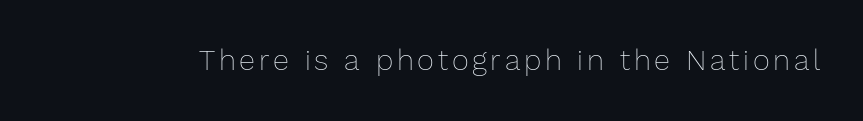
The image shows 29 px thin type, upright; set not underlined; low stroke contrast and a medium x-height.
